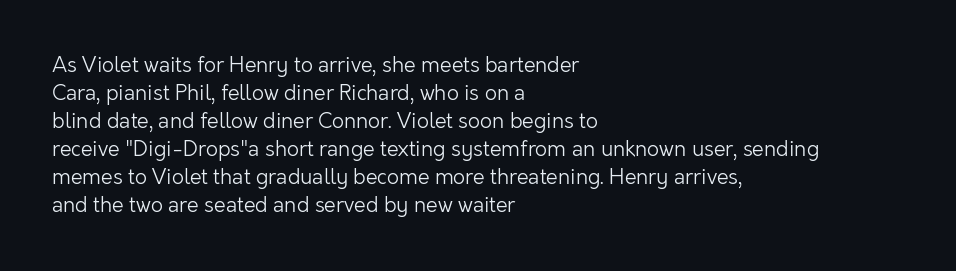
Q: Is the text bold? A: No.
Q: Is the text italic (slanted)? A: No, it is upright.
Q: Is the text underlined? A: No.
Q: How is the paragraph aligned? A: Left-aligned.
Q: Is the spacing between letters normal or unusually wide? A: Normal.
Q: Is the spacing between lines tight, normal or loose? A: Normal.
